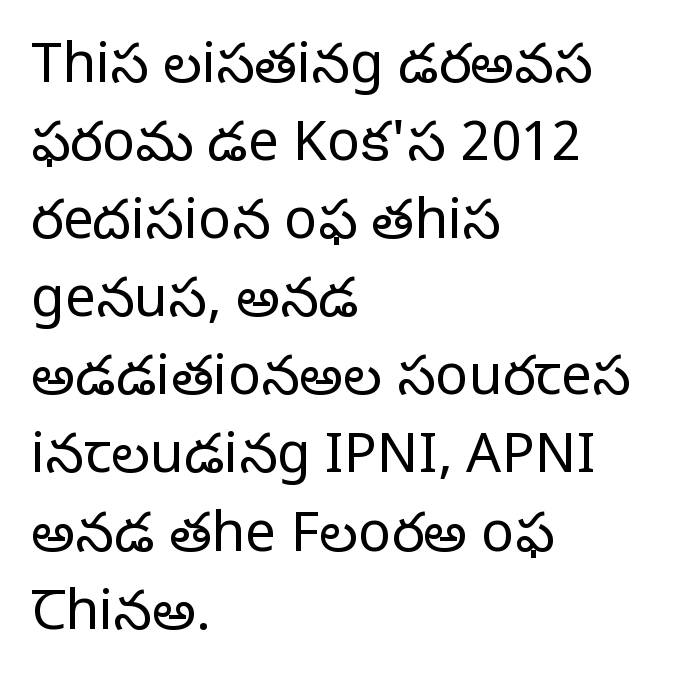
The image shows 55 px regular-weight serif type, upright; set left-aligned, normal line spacing (1.42x), normal letter spacing, not underlined; low stroke contrast and a large x-height.
